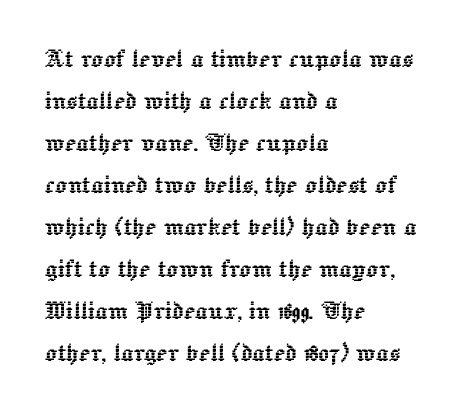
The image shows 30 px text type, upright; set left-aligned, normal line spacing (1.4x), normal letter spacing, not underlined; a medium x-height.
